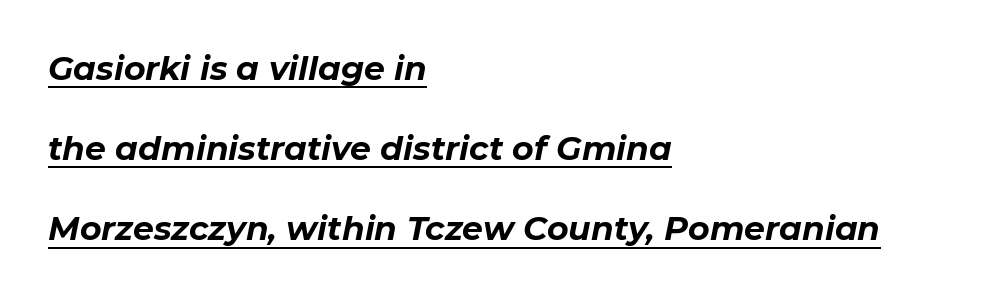
Here the designer chose a conventional face with non-uniform glyph widths. The passage shown leans; its letterforms are oblique. Successive baselines arrive slowly, with a big drop between each. Is there an underline? Yes — a line sits under the letters. How heavy is the stroke? Heavy — this is a bold. Between one letter and the next there's only the usual sliver of space.
